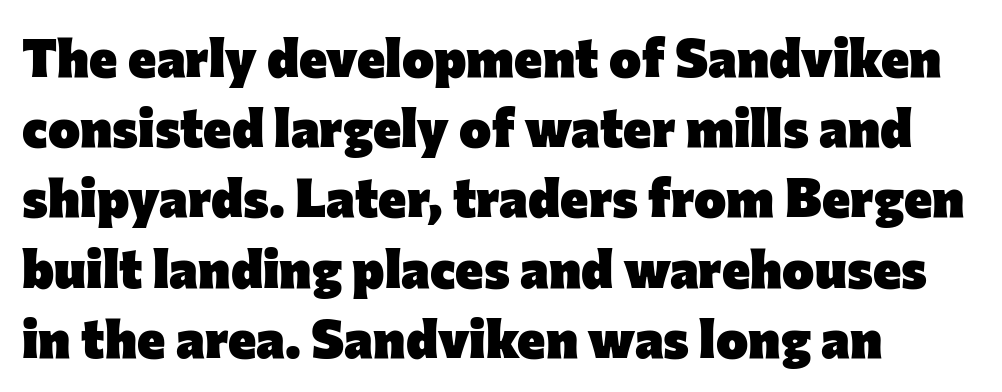
{"serif": "no", "italic": "no", "bold": "yes", "weight": "heavy", "width": "normal", "stroke_contrast": "low", "x_height": "medium", "monospaced": "no", "underline": "no", "align": "left", "line_spacing": "normal", "line_spacing_ratio": 1.3, "letter_spacing": "normal", "letter_spacing_em": 0.0, "glyph_px": 54}
